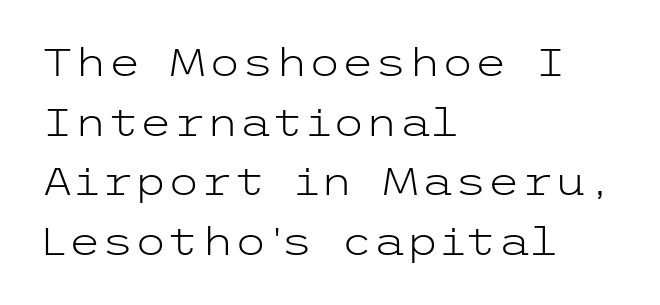
The image shows 38 px light, wide sans-serif type, upright; set left-aligned, normal line spacing (1.57x), normal letter spacing, not underlined; low stroke contrast and a medium x-height.
